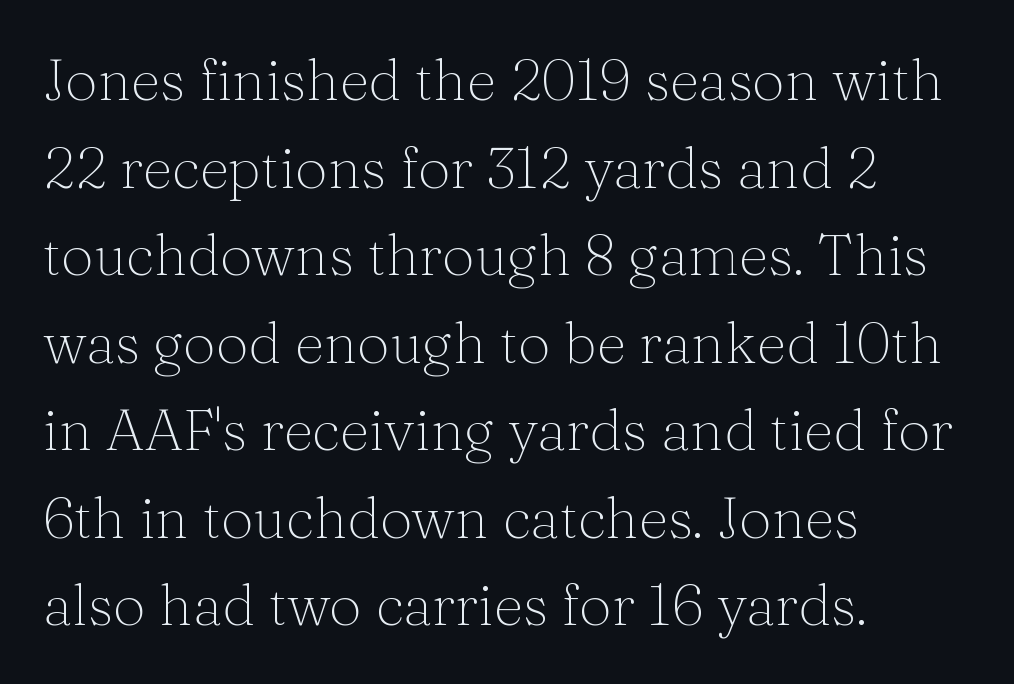
{"serif": "yes", "italic": "no", "bold": "no", "weight": "thin", "width": "normal", "stroke_contrast": "medium", "x_height": "medium", "monospaced": "no", "underline": "no", "align": "left", "line_spacing": "normal", "line_spacing_ratio": 1.51, "letter_spacing": "normal", "letter_spacing_em": 0.0, "glyph_px": 58}
